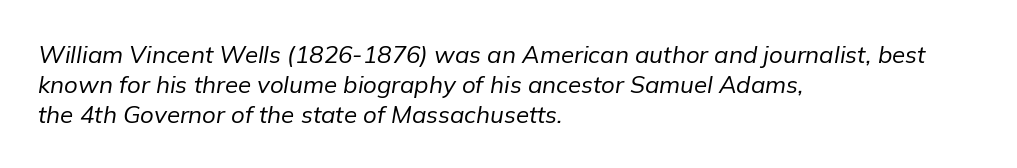
A clean baseline with only descenders dipping below it. Line spacing here is normal. Where is the straight margin? On the left. The letters look calm and open, with moderate or lighter stems.
